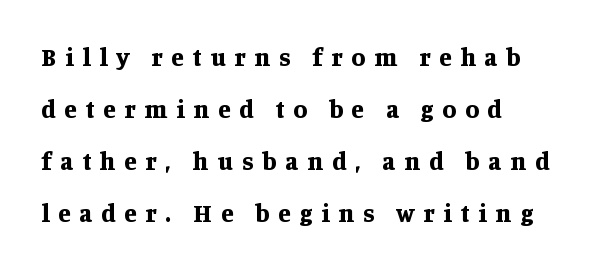
{"italic": "no", "bold": "yes", "underline": "no", "line_spacing": "loose", "line_spacing_ratio": 2.08, "letter_spacing": "wide", "letter_spacing_em": 0.36, "glyph_px": 25}
